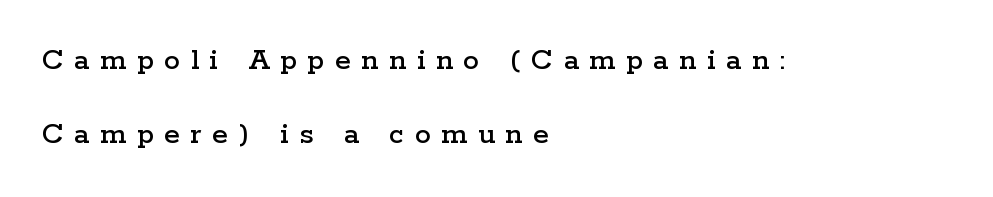
Spacing verdict: proportional, widths tailored to each character. The words here are not underlined. Notice how the stems are strictly vertical — no italics here. Leading: increased.
